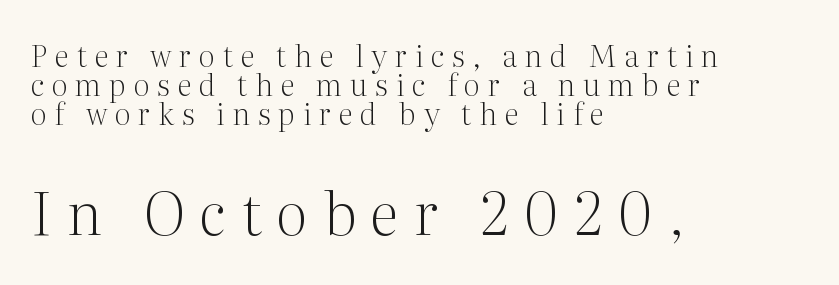
Q: Is the text bold? A: No.
Q: Is the text italic (slanted)? A: No, it is upright.
Q: Is the typeface a serif or a sans-serif typeface? A: Serif.
Q: Is the text underlined? A: No.
Q: How is the paragraph aligned? A: Left-aligned.
Q: Is the spacing between letters normal or unusually wide? A: Unusually wide.
Q: Is the spacing between lines tight, normal or loose? A: Tight.
Q: Which block of text is set in a larger size, the first (top) or the second (bottom)? A: The second (bottom) one.
Q: Width (condensed, normal, or wide)? A: Normal.
Q: Stroke contrast? A: Medium.
Q: x-height? A: Medium.
Q: Monospaced? A: No.
